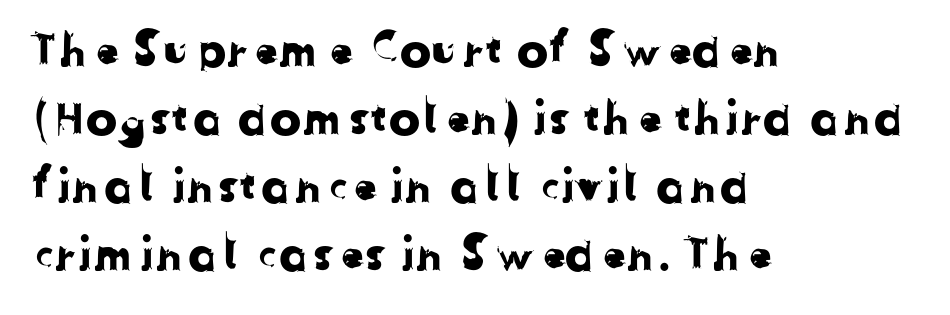
How would I describe the line gaps? Plain and ordinary. Nope, no serifs anywhere on these letters. Nobody drew a line under any word here. If you drew a ruler down the left edge, every line would touch it.
